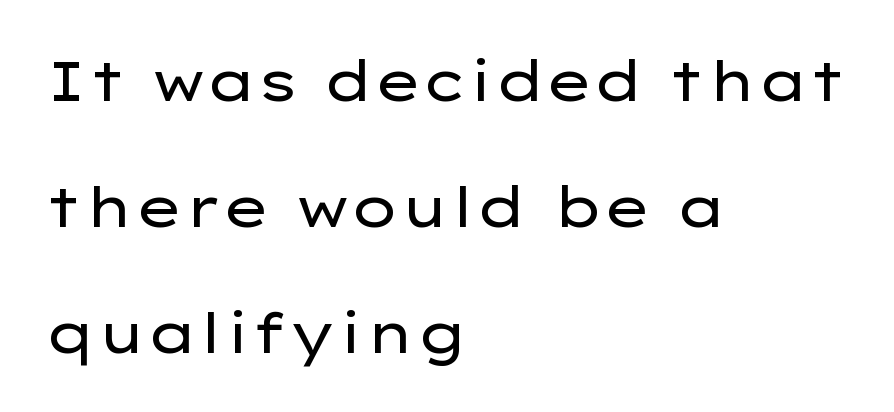
{"serif": "no", "italic": "no", "bold": "no", "weight": "regular", "width": "wide", "stroke_contrast": "low", "x_height": "medium", "monospaced": "no", "underline": "no", "align": "left", "line_spacing": "loose", "line_spacing_ratio": 2.25, "letter_spacing": "normal", "letter_spacing_em": 0.0, "glyph_px": 56}
